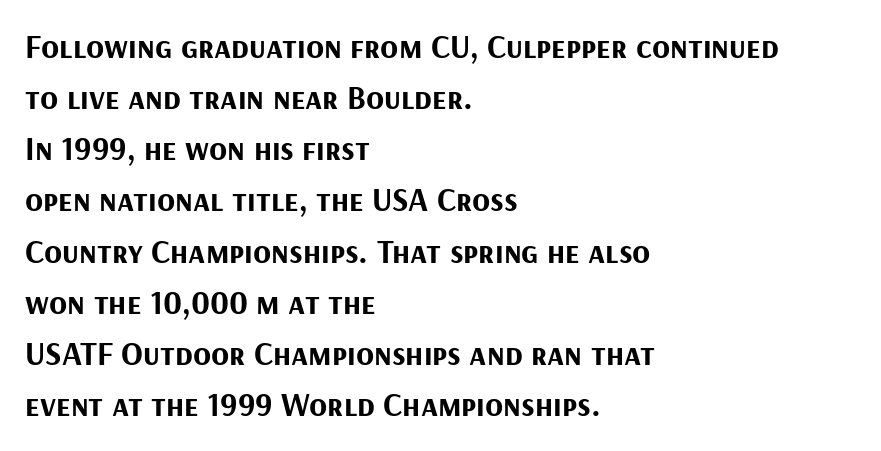
{"serif": "no", "italic": "no", "bold": "yes", "weight": "bold", "width": "normal", "stroke_contrast": "medium", "x_height": "medium", "monospaced": "no", "underline": "no", "align": "left", "line_spacing": "normal", "line_spacing_ratio": 1.55, "letter_spacing": "normal", "letter_spacing_em": 0.0, "glyph_px": 33}
